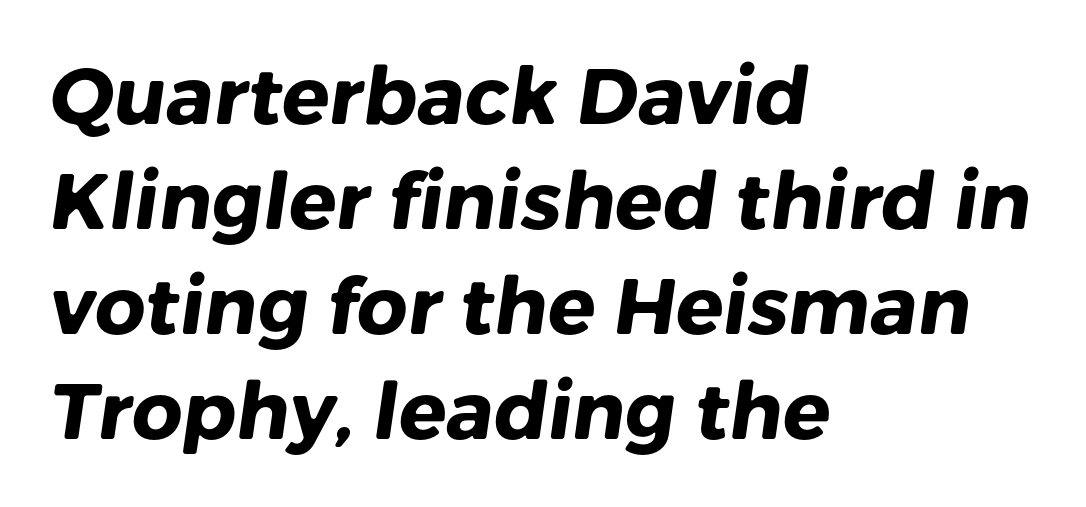
The image shows 79 px heavy sans-serif type; set left-aligned, normal line spacing (1.33x), normal letter spacing, not underlined; low stroke contrast and a medium x-height.
